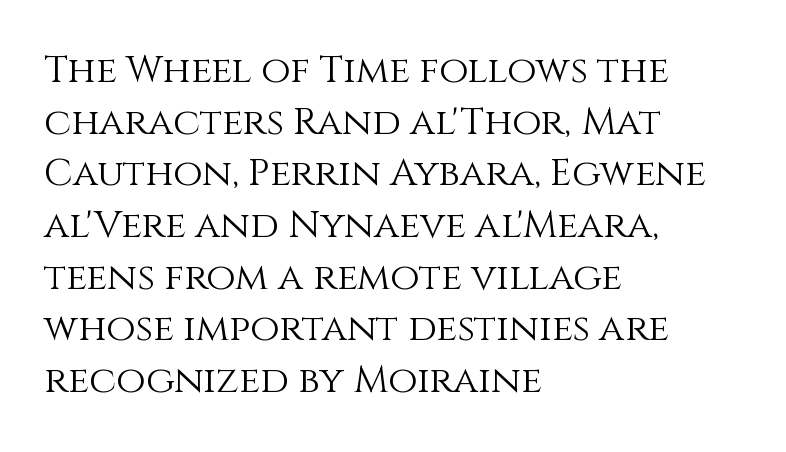
Q: Is the text bold? A: No.
Q: Is the text italic (slanted)? A: No, it is upright.
Q: Is the text underlined? A: No.
Q: How is the paragraph aligned? A: Left-aligned.
Q: Is the spacing between letters normal or unusually wide? A: Normal.
Q: Is the spacing between lines tight, normal or loose? A: Normal.
Q: Width (condensed, normal, or wide)? A: Normal.
Q: Stroke contrast? A: Medium.
Q: x-height? A: Large.
Q: Monospaced? A: No.
